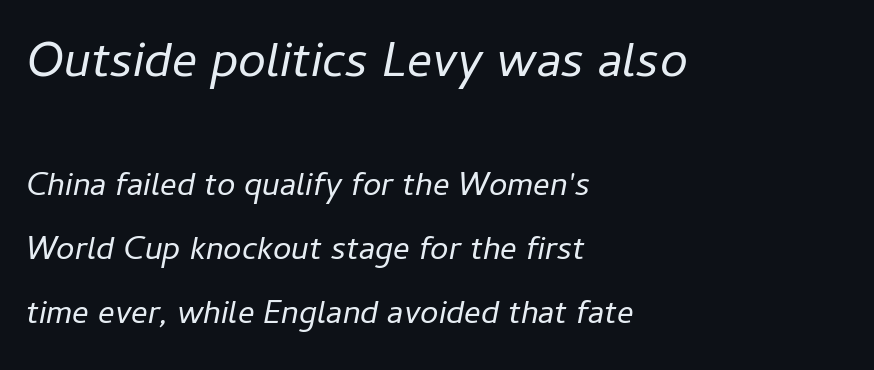
Q: Is the text bold? A: No.
Q: Is the text italic (slanted)? A: Yes, it leans right by about 11 degrees.
Q: Is the text underlined? A: No.
Q: How is the paragraph aligned? A: Left-aligned.
Q: Is the spacing between letters normal or unusually wide? A: Normal.
Q: Is the spacing between lines tight, normal or loose? A: Loose.
Q: Which block of text is set in a larger size, the first (top) or the second (bottom)? A: The first (top) one.
Q: Width (condensed, normal, or wide)? A: Normal.
Q: Stroke contrast? A: Low.
Q: x-height? A: Medium.
Q: Monospaced? A: No.
